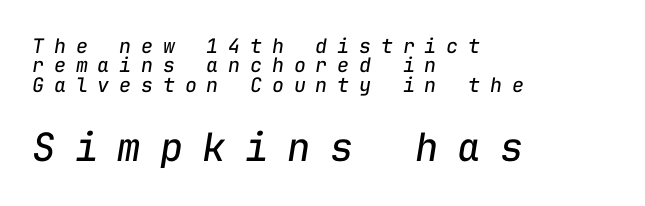
Q: Is the text bold? A: No.
Q: Is the text italic (slanted)? A: Yes, it leans right by about 9 degrees.
Q: Is the text underlined? A: No.
Q: How is the paragraph aligned? A: Left-aligned.
Q: Is the spacing between letters normal or unusually wide? A: Unusually wide.
Q: Is the spacing between lines tight, normal or loose? A: Tight.
Q: Which block of text is set in a larger size, the first (top) or the second (bottom)? A: The second (bottom) one.
Q: Width (condensed, normal, or wide)? A: Normal.
Q: Stroke contrast? A: Low.
Q: x-height? A: Medium.
Q: Monospaced? A: Yes.
